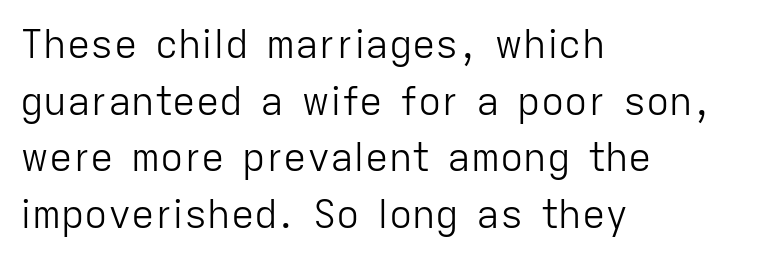
Each line starts at the same left margin while the right side varies. On a weight scale, this lands at 450 or below. A bare baseline throughout the passage. The space between consecutive lines is moderate. The line texture is even and compact thanks to regular tracking. Here the designer chose a conventional face with non-uniform glyph widths.
